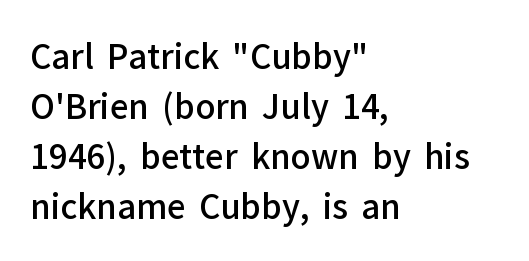
Looks like regular typesetting: each glyph gets only the width it needs. Normally led — the rows are evenly, conventionally spaced. Typographically, this falls in the sans-serif category. This is moderately heavy type, rendered in semibold. Ordinary non-slanted type is in use. The lines are quadded left.
